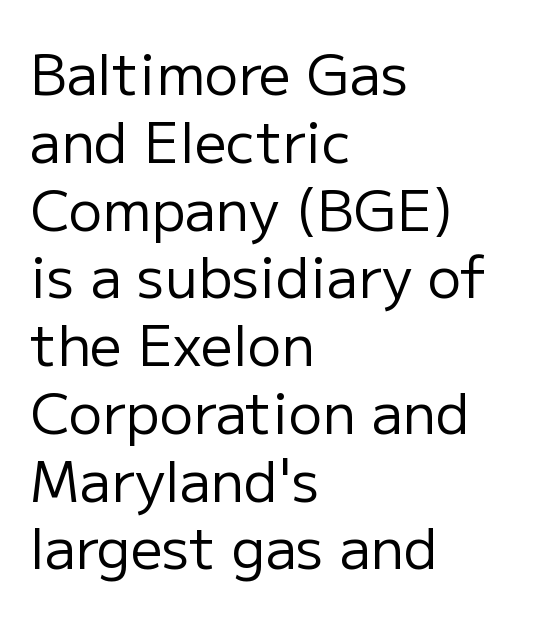
{"serif": "no", "italic": "no", "bold": "no", "weight": "regular", "width": "normal", "stroke_contrast": "low", "x_height": "medium", "monospaced": "no", "underline": "no", "align": "left", "line_spacing_ratio": 1.21, "letter_spacing": "normal", "letter_spacing_em": 0.0, "glyph_px": 56}
